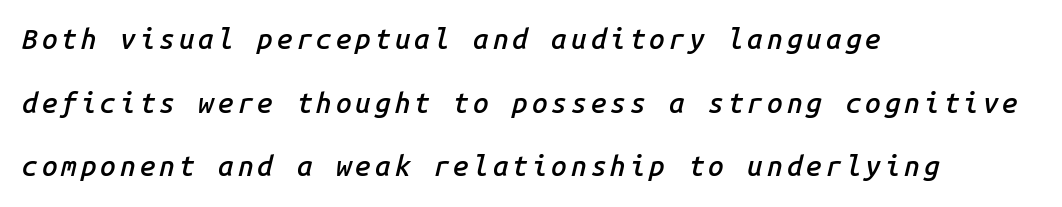
The face used here is a semibold: visibly heavier than regular, lighter than bold. This is oblique type, the kind used for emphasis or titles. Notice the wide empty band between every row — that's loose leading. The rendering anchors every line to the left-hand side. Check the space under the baseline: it is left empty.
